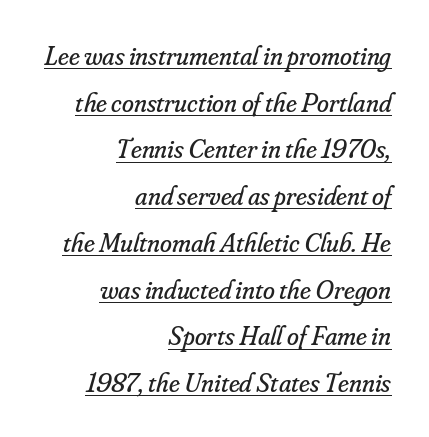
Does extra space separate the letters? No, they use regular spacing. The string is rendered with underlining switched on. The text carries the slant typical of an italic or oblique font. Caption: face not bold, strokes unweighted. Compared with a flush-left layout, this one pins lines to the opposite, right side.
